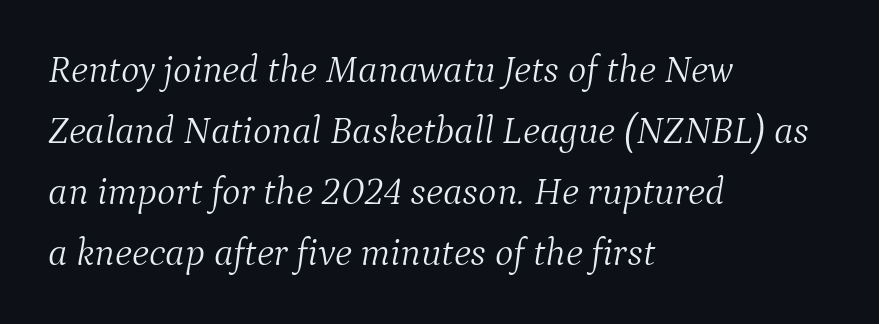
Italic: yes, the glyphs are oblique. This sample uses a serif face. Think of a printed novel: that variable character pitch is what you see here. These lines stack with their left ends in a neat column. The passage shown has conventional tracking throughout. A normal amount of white space separates one row of letters from the next.
